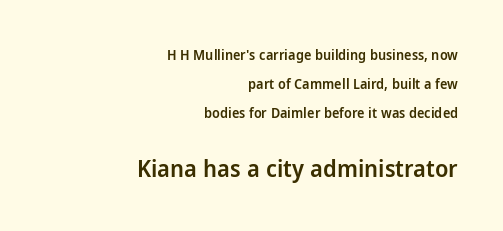
The image shows 24 px text type, upright; set right-aligned, loose line spacing (2.07x), normal letter spacing, not underlined; the second (bottom) block is 1.71x larger.
